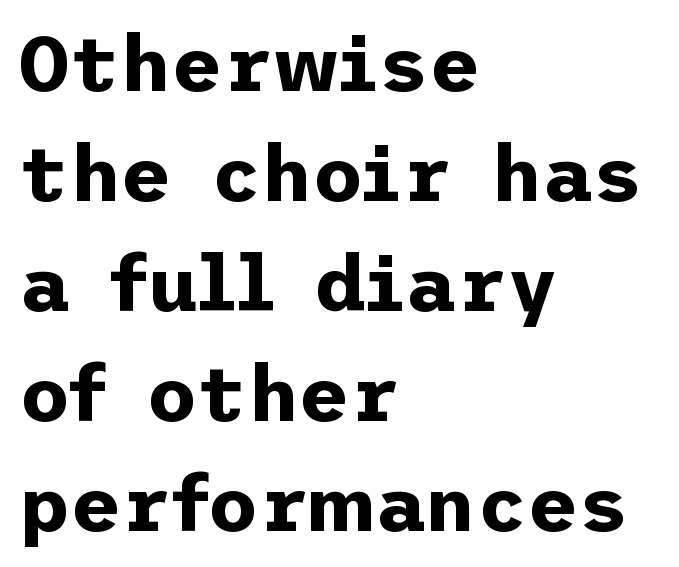
A classic flush-left, rag-right setting is used for this passage. Is this a sans? Yes — the strokes have no serifs. This sample keeps an unexceptional amount of space between lines. Is the letter spacing exaggerated? No — it looks like the ordinary default. Italic: no, the glyphs are upright roman.
